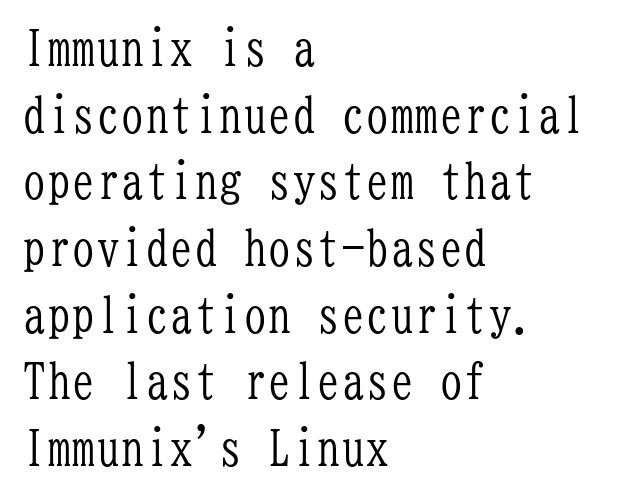
Q: Is the text bold? A: No.
Q: Is the text italic (slanted)? A: No, it is upright.
Q: Is the typeface a serif or a sans-serif typeface? A: Serif.
Q: Is the text underlined? A: No.
Q: How is the paragraph aligned? A: Left-aligned.
Q: Is the spacing between letters normal or unusually wide? A: Normal.
Q: Is the spacing between lines tight, normal or loose? A: Normal.
Q: Width (condensed, normal, or wide)? A: Condensed.
Q: Stroke contrast? A: Low.
Q: x-height? A: Medium.
Q: Monospaced? A: Yes.
